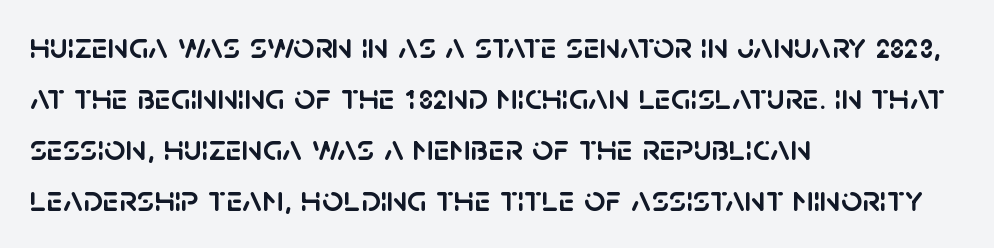
The image shows 37 px sans-serif type, upright; set left-aligned, normal line spacing (1.38x), normal letter spacing, not underlined; low stroke contrast and a large x-height.
